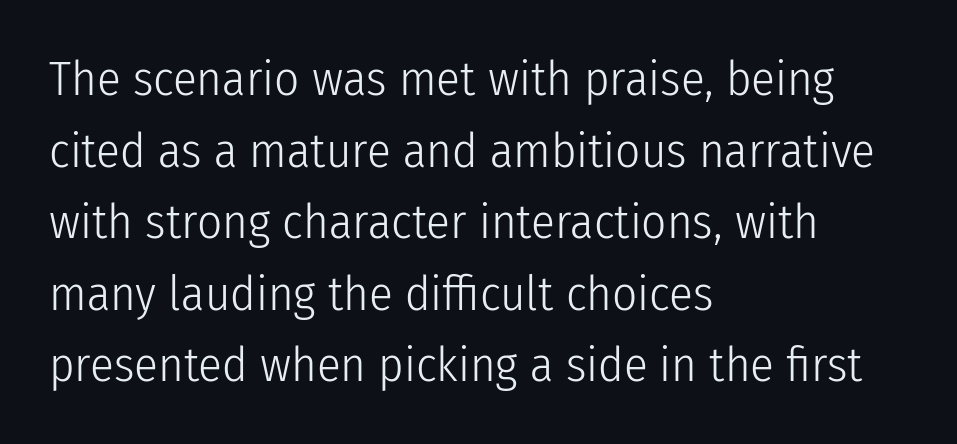
{"serif": "no", "italic": "no", "bold": "no", "weight": "light", "width": "condensed", "stroke_contrast": "low", "x_height": "medium", "monospaced": "no", "underline": "no", "align": "left", "line_spacing": "normal", "line_spacing_ratio": 1.46, "letter_spacing": "normal", "letter_spacing_em": 0.0, "glyph_px": 49}
